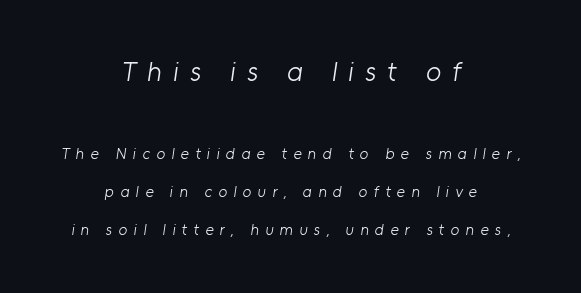
Q: Is the text bold? A: No.
Q: Is the typeface a serif or a sans-serif typeface? A: Sans-serif.
Q: Is the text underlined? A: No.
Q: How is the paragraph aligned? A: Centered.
Q: Is the spacing between letters normal or unusually wide? A: Unusually wide.
Q: Is the spacing between lines tight, normal or loose? A: Loose.
Q: Which block of text is set in a larger size, the first (top) or the second (bottom)? A: The first (top) one.
Q: Width (condensed, normal, or wide)? A: Normal.
Q: Stroke contrast? A: Low.
Q: x-height? A: Medium.
Q: Monospaced? A: No.
